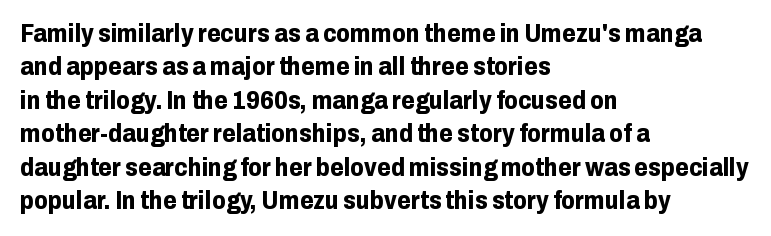
The image shows 25 px bold type, upright; set left-aligned, normal line spacing (1.34x), normal letter spacing, not underlined.
